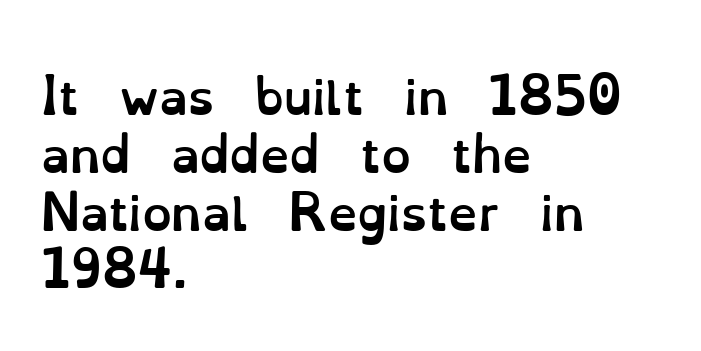
The image shows 47 px semibold type, upright; set left-aligned, line spacing 1.23x, normal letter spacing, not underlined; low stroke contrast and a small x-height.
